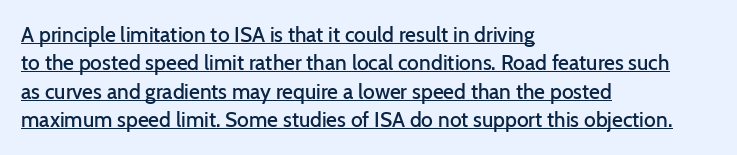
{"italic": "no", "bold": "semi", "underline": "yes", "align": "left", "line_spacing": "normal", "line_spacing_ratio": 1.35, "letter_spacing": "normal", "letter_spacing_em": 0.0, "glyph_px": 21}
